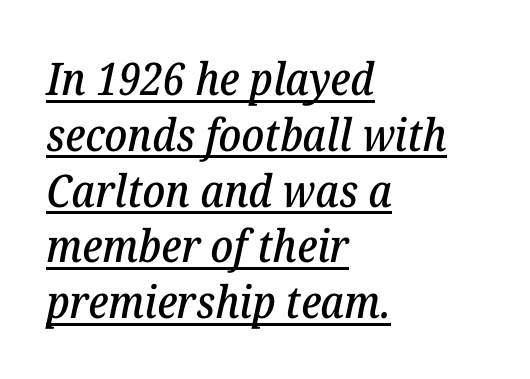
Compared with a centered layout, this one pins lines to the left instead. Compared with typical body copy, the letter spacing here is the same. This sample has the flowing, uneven cadence of proportional lettering. Compared with ordinary roman type, these characters are visibly tilted. The glyphs are accompanied by a horizontal stroke just below them.
